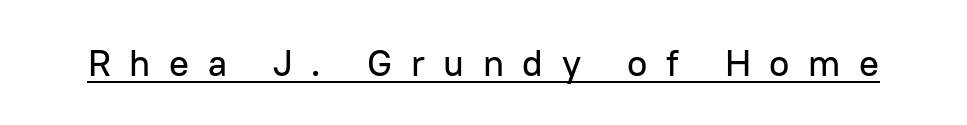
Substantial extra tracking has been applied to these lines. The specimen includes a rule beneath the text block's lines. Unlike a traditional serif, this face leaves its strokes unadorned. Ascenders rise straight up at ninety degrees.
